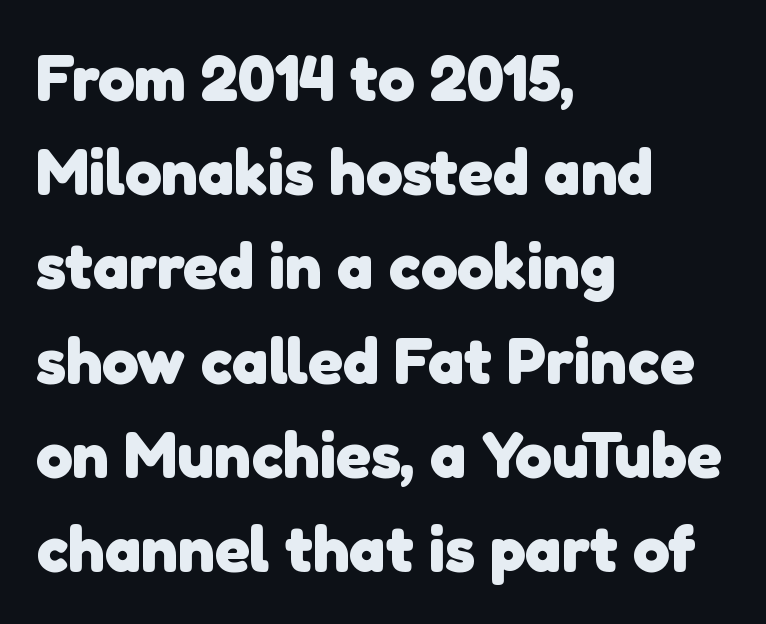
The image shows 65 px heavy sans-serif type; set left-aligned, normal line spacing (1.45x), normal letter spacing, not underlined; low stroke contrast and a medium x-height.
